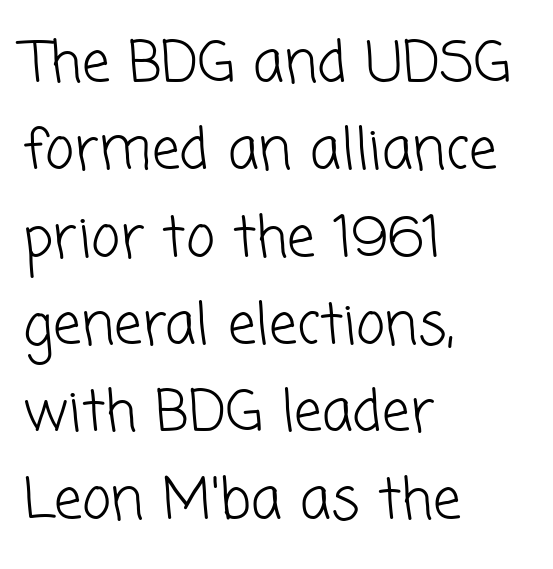
Look at the tracking — it's just the regular setting, nothing added. Letterform terminals end flat and unadorned throughout the passage. The zone under the glyphs is completely vacant. These lines sit exactly where default settings would place them.
